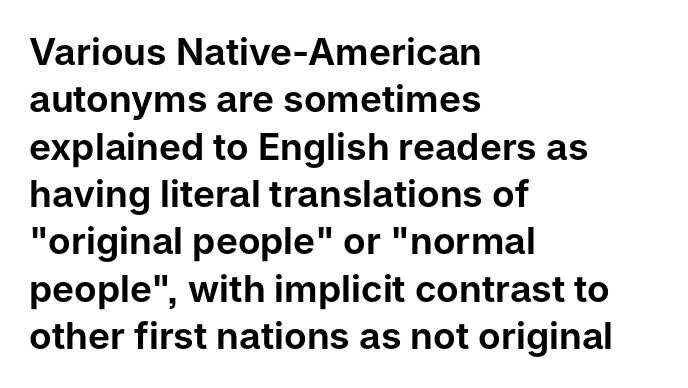
Look at the bottom of the vertical strokes: they stop flat, with no serifs. Spacing verdict: proportional, widths tailored to each character. Successive baselines arrive at the customary interval. Teacher's note: observe the even left margin — that is flush-left alignment. Type without underlining. This sample uses an upright cut, with every glyph sitting square on the baseline.
